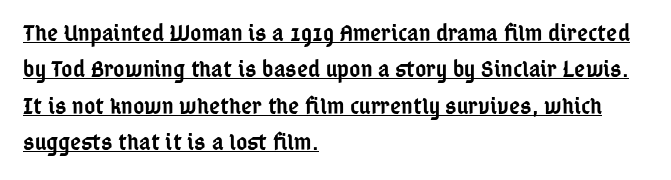
The image shows 24 px text type, upright; set left-aligned, normal line spacing (1.52x), normal letter spacing, underlined.
